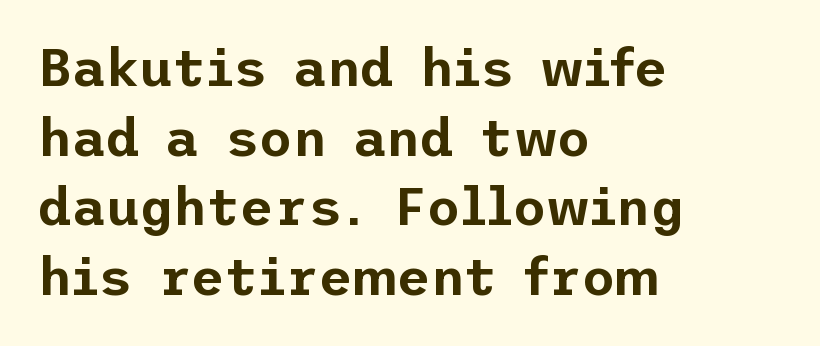
Here the glyphs are tracked normally, forming tight word shapes. The rag falls on the right side of this text block. Posture: upright roman. Examine the stroke ends and you'll find no serifs. The lines sit at an ordinary, default distance from one another. This rendering features lettering with no underline.
